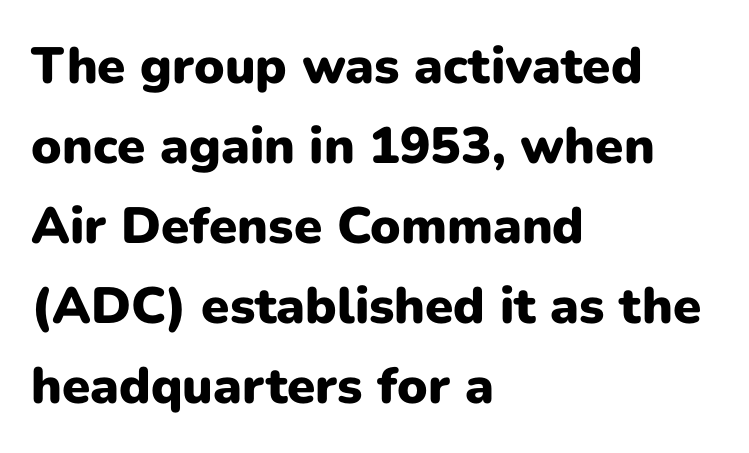
{"serif": "no", "italic": "no", "bold": "yes", "weight": "heavy", "width": "normal", "stroke_contrast": "low", "x_height": "medium", "monospaced": "no", "underline": "no", "align": "left", "line_spacing": "normal", "line_spacing_ratio": 1.57, "letter_spacing": "normal", "letter_spacing_em": 0.0, "glyph_px": 51}
